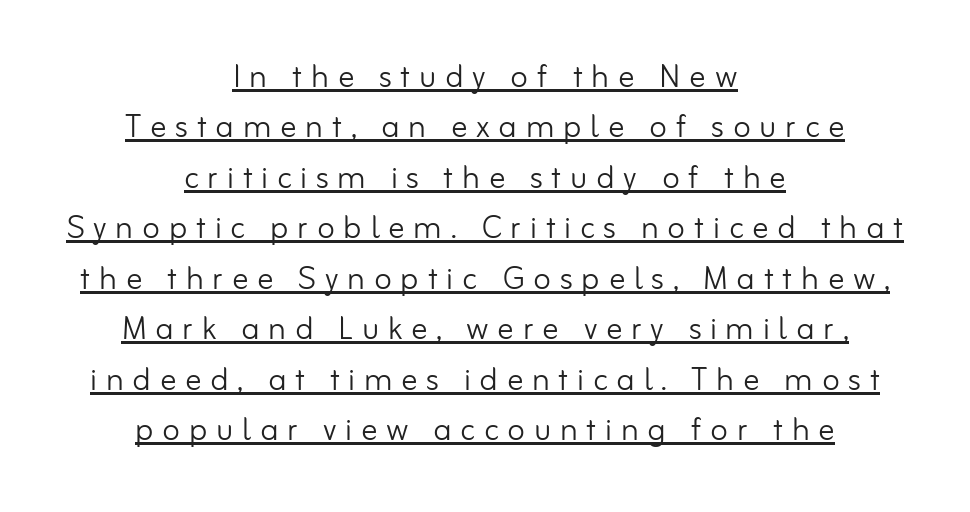
{"serif": "no", "italic": "no", "bold": "no", "weight": "light", "width": "normal", "stroke_contrast": "low", "x_height": "small", "monospaced": "no", "underline": "yes", "align": "center", "line_spacing_ratio": 1.23, "letter_spacing": "wide", "letter_spacing_em": 0.21, "glyph_px": 41}
